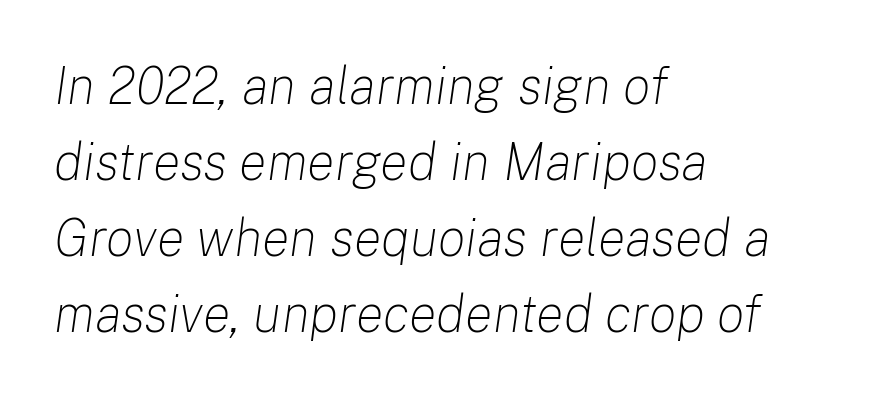
The image shows 52 px light type, italic (leaning right); set left-aligned, normal line spacing (1.46x), normal letter spacing, not underlined; low stroke contrast and a medium x-height.
